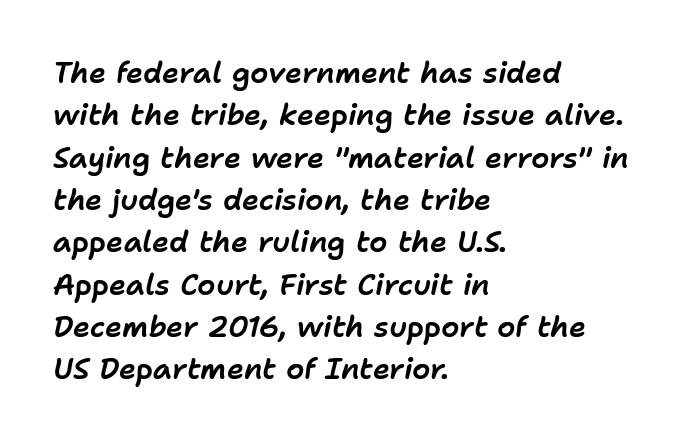
Q: Is the text italic (slanted)? A: Yes, it leans right by about 11 degrees.
Q: Is the text underlined? A: No.
Q: How is the paragraph aligned? A: Left-aligned.
Q: Is the spacing between letters normal or unusually wide? A: Normal.
Q: Is the spacing between lines tight, normal or loose? A: Normal.
Q: Width (condensed, normal, or wide)? A: Normal.
Q: Stroke contrast? A: Low.
Q: x-height? A: Medium.
Q: Monospaced? A: No.
